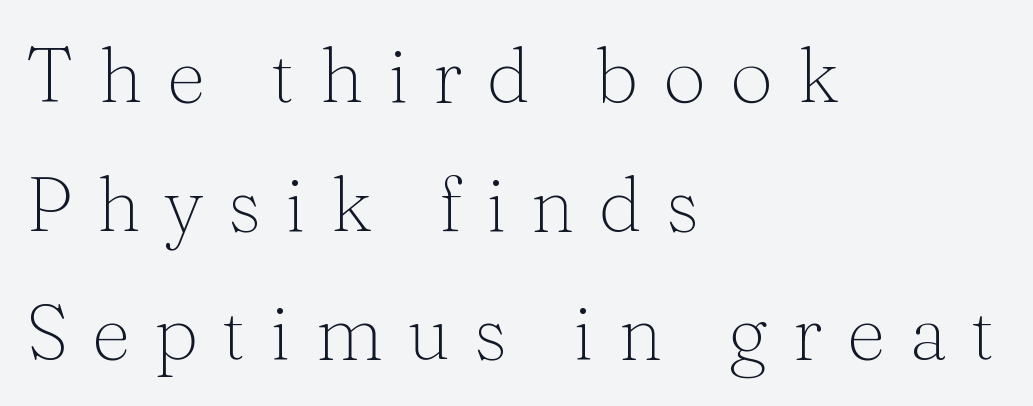
The image shows 77 px thin serif type, upright; set left-aligned, normal line spacing (1.67x), unusually wide letter spacing (+0.31 em), not underlined; medium stroke contrast and a medium x-height.
